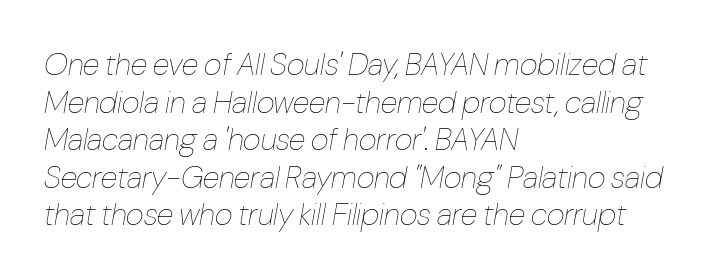
Q: Is the text bold? A: No.
Q: Is the text italic (slanted)? A: Yes, it leans right by about 10 degrees.
Q: Is the text underlined? A: No.
Q: How is the paragraph aligned? A: Left-aligned.
Q: Is the spacing between letters normal or unusually wide? A: Normal.
Q: Width (condensed, normal, or wide)? A: Condensed.
Q: Stroke contrast? A: Low.
Q: x-height? A: Medium.
Q: Monospaced? A: No.
